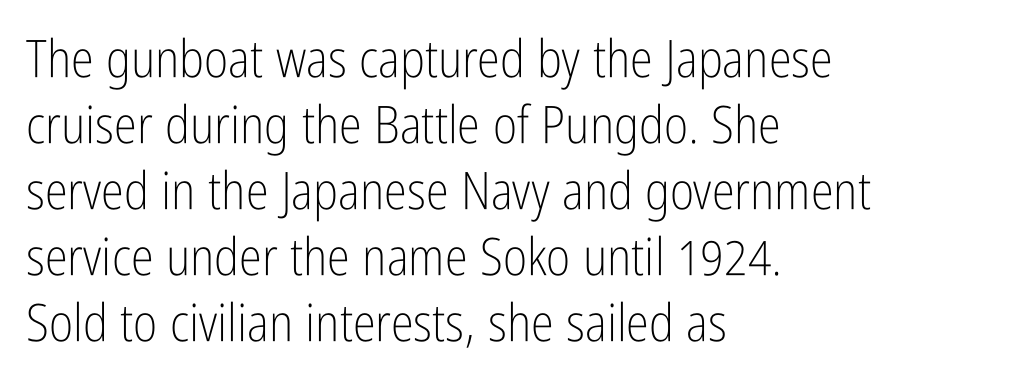
Letter spacing: default. Line spacing here is normal. The axis of the letterforms is exactly vertical. Type without underlining.
